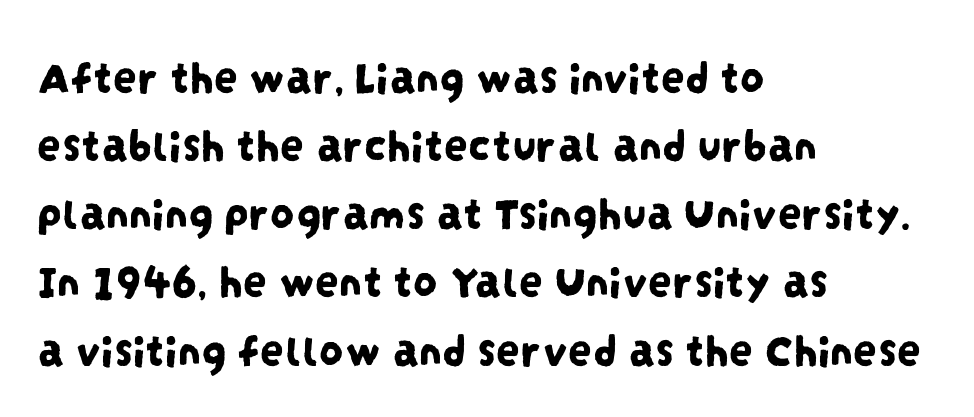
The image shows 48 px condensed sans-serif type; set left-aligned, normal line spacing (1.42x), normal letter spacing, not underlined; low stroke contrast and a large x-height.
